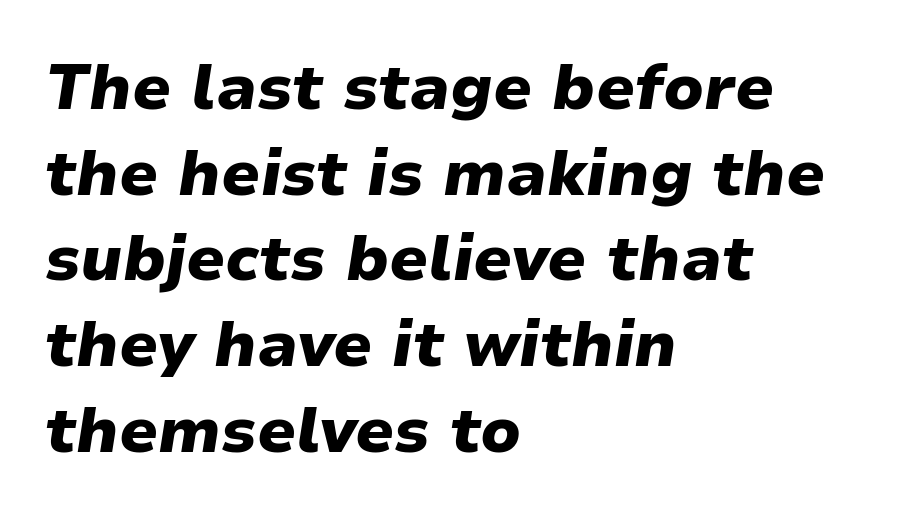
{"italic": "yes", "lean": "right", "slant_degrees": 9, "bold": "yes", "weight": "heavy", "width": "normal", "stroke_contrast": "low", "x_height": "medium", "monospaced": "no", "underline": "no", "align": "left", "line_spacing": "normal", "line_spacing_ratio": 1.36, "letter_spacing": "normal", "letter_spacing_em": 0.0, "glyph_px": 63}
